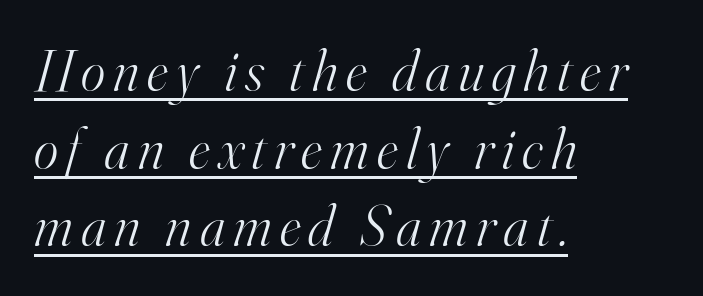
Unbolded letterforms with no extra heft. This sample has the flowing, uneven cadence of proportional lettering. Does the leading feel generous? No, just average. This is serif lettering, the kind often seen in printed books. The passage is arranged the way most books set body copy — flush left.
